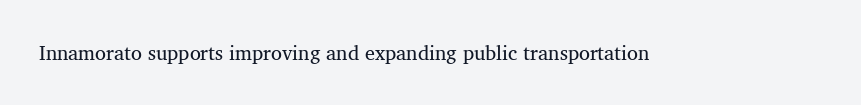
Q: Is the text bold? A: No.
Q: Is the text italic (slanted)? A: No, it is upright.
Q: Is the text underlined? A: No.
Q: Is the spacing between letters normal or unusually wide? A: Normal.
